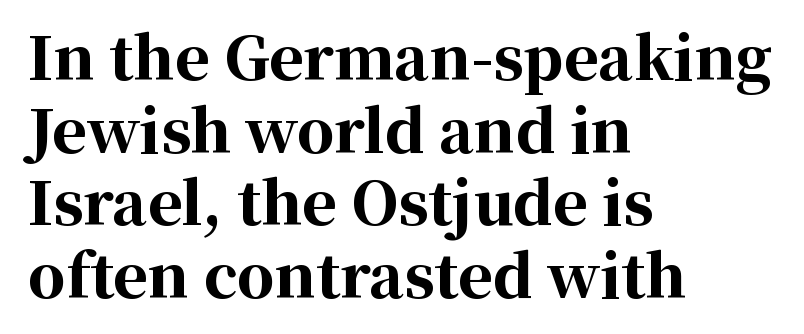
The image shows 59 px bold serif type, upright; set left-aligned, line spacing 1.23x, normal letter spacing, not underlined; high stroke contrast and a medium x-height.
